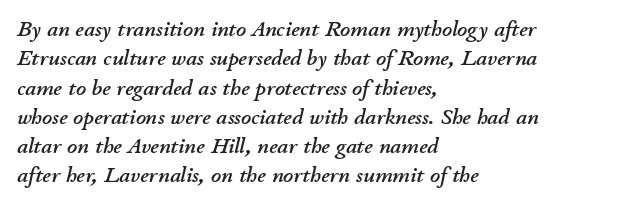
Horizontally, the lines are justified to the leading edge only. Beneath every word, the page is bare. Characters follow at the spacing the type designer built in. Leading matches the norm, producing a regular column. The typography opts for an oblique posture over an upright one.
